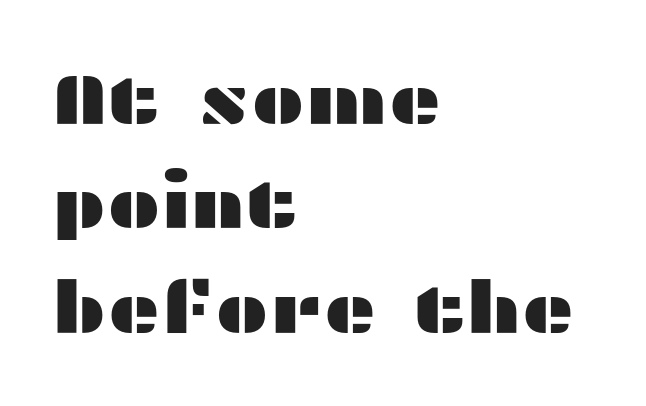
{"serif": "no", "italic": "no", "width": "wide", "stroke_contrast": "medium", "x_height": "medium", "monospaced": "no", "underline": "no", "align": "left", "line_spacing": "normal", "line_spacing_ratio": 1.45, "letter_spacing": "normal", "letter_spacing_em": 0.0, "glyph_px": 72}
